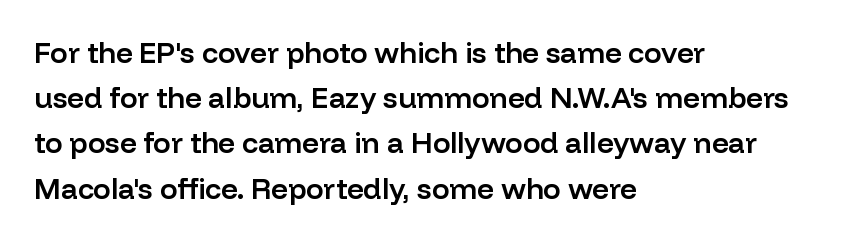
The image shows 29 px semibold sans-serif type, upright; set left-aligned, normal line spacing (1.56x), normal letter spacing, not underlined; low stroke contrast and a medium x-height.
